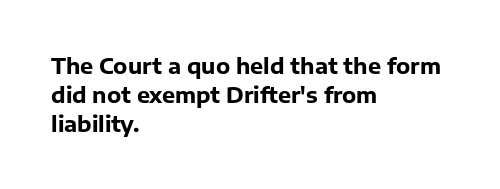
Q: Is the text bold? A: Yes.
Q: Is the text italic (slanted)? A: No, it is upright.
Q: Is the text underlined? A: No.
Q: How is the paragraph aligned? A: Left-aligned.
Q: Is the spacing between letters normal or unusually wide? A: Normal.
Q: Is the spacing between lines tight, normal or loose? A: Normal.
